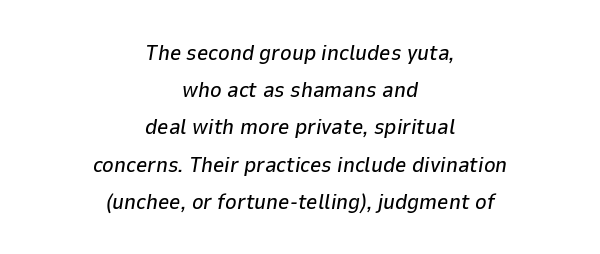
The image shows 22 px text type, italic (leaning right); set centered, normal line spacing (1.69x), normal letter spacing, not underlined.
